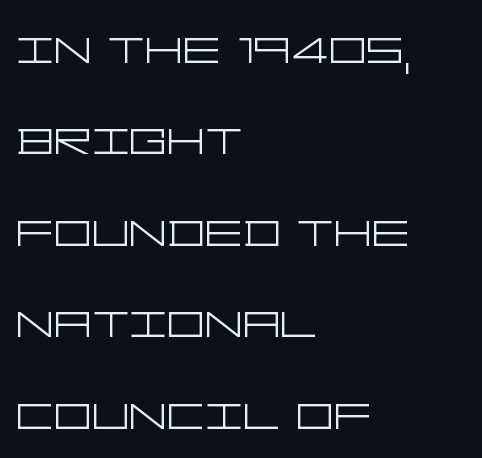
Q: Is the text bold? A: No.
Q: Is the text italic (slanted)? A: No, it is upright.
Q: Is the typeface a serif or a sans-serif typeface? A: Sans-serif.
Q: Is the text underlined? A: No.
Q: How is the paragraph aligned? A: Left-aligned.
Q: Is the spacing between letters normal or unusually wide? A: Normal.
Q: Is the spacing between lines tight, normal or loose? A: Normal.
Q: Width (condensed, normal, or wide)? A: Wide.
Q: Stroke contrast? A: Low.
Q: x-height? A: Large.
